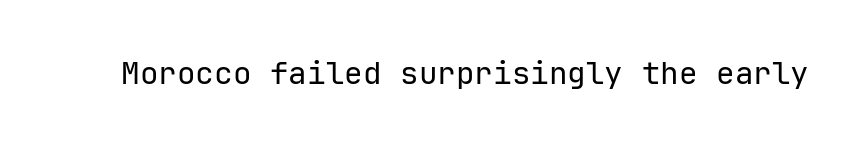
The image shows 31 px regular-weight sans-serif type, upright, monospaced; set normal letter spacing, not underlined; low stroke contrast and a medium x-height.
